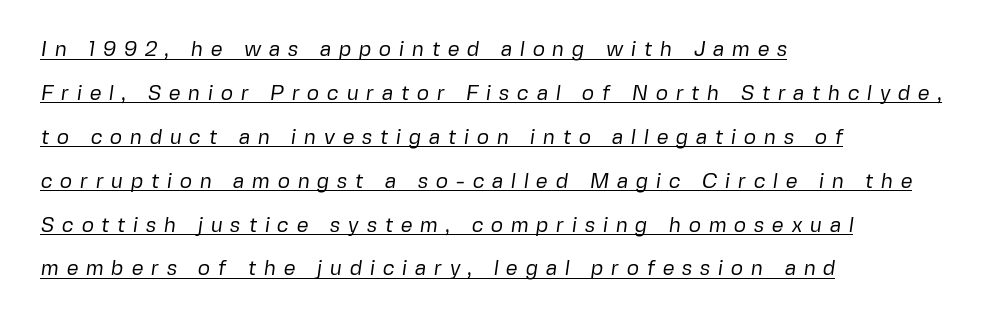
The image shows 21 px text type; set left-aligned, loose line spacing (2.09x), unusually wide letter spacing (+0.36 em), underlined.
